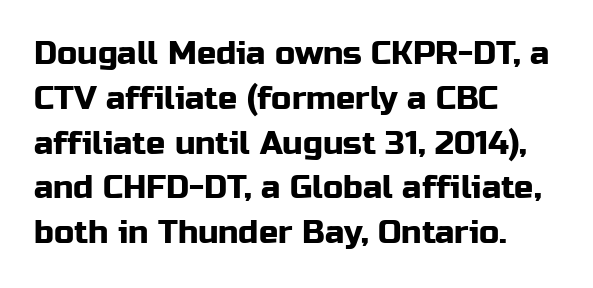
Q: Is the text italic (slanted)? A: No, it is upright.
Q: Is the typeface a serif or a sans-serif typeface? A: Sans-serif.
Q: Is the text underlined? A: No.
Q: How is the paragraph aligned? A: Left-aligned.
Q: Is the spacing between letters normal or unusually wide? A: Normal.
Q: Is the spacing between lines tight, normal or loose? A: Normal.
Q: Width (condensed, normal, or wide)? A: Normal.
Q: Stroke contrast? A: Low.
Q: x-height? A: Medium.
Q: Monospaced? A: No.
